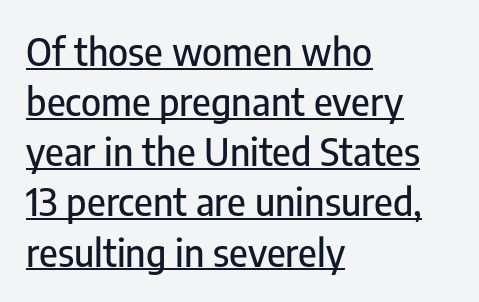
Q: Is the text italic (slanted)? A: No, it is upright.
Q: Is the typeface a serif or a sans-serif typeface? A: Sans-serif.
Q: Is the text underlined? A: Yes.
Q: How is the paragraph aligned? A: Left-aligned.
Q: Is the spacing between letters normal or unusually wide? A: Normal.
Q: Is the spacing between lines tight, normal or loose? A: Normal.
Q: Width (condensed, normal, or wide)? A: Condensed.
Q: Stroke contrast? A: Low.
Q: x-height? A: Medium.
Q: Monospaced? A: No.
